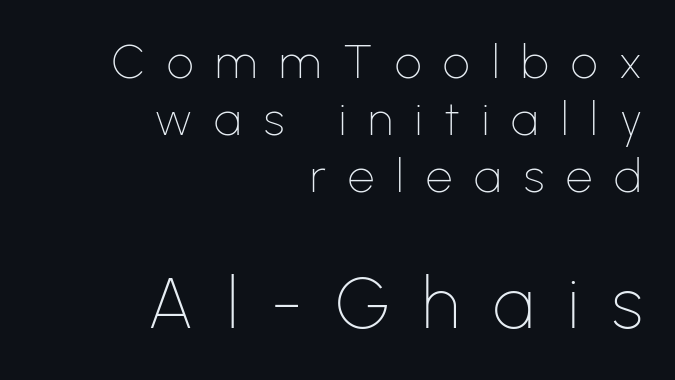
Q: Is the text bold? A: No.
Q: Is the text italic (slanted)? A: No, it is upright.
Q: Is the typeface a serif or a sans-serif typeface? A: Sans-serif.
Q: Is the text underlined? A: No.
Q: How is the paragraph aligned? A: Right-aligned.
Q: Is the spacing between letters normal or unusually wide? A: Unusually wide.
Q: Which block of text is set in a larger size, the first (top) or the second (bottom)? A: The second (bottom) one.
Q: Width (condensed, normal, or wide)? A: Normal.
Q: Stroke contrast? A: Low.
Q: x-height? A: Medium.
Q: Monospaced? A: No.
